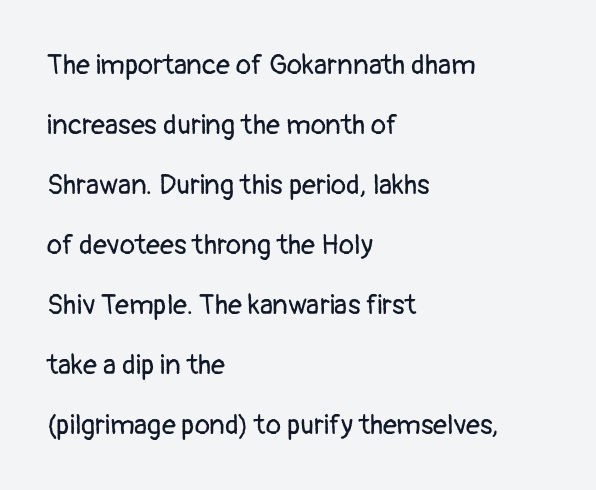
The image shows 28 px regular-weight sans-serif type, upright; set left-aligned, loose line spacing (2.14x), normal letter spacing, not underlined; low stroke contrast and a medium x-height.
